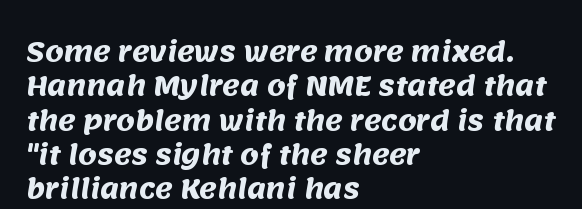
Q: Is the text bold? A: Yes.
Q: Is the text underlined? A: No.
Q: How is the paragraph aligned? A: Left-aligned.
Q: Is the spacing between letters normal or unusually wide? A: Normal.
Q: Is the spacing between lines tight, normal or loose? A: Normal.
